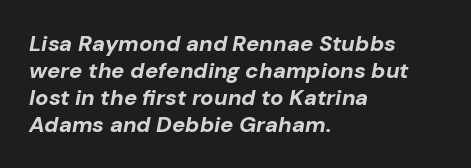
Each row of text sits above clean, open space. Is the letter spacing exaggerated? No — it looks like the ordinary default. Quick note: italic. Reading down the block, your eye returns to a fixed left position each line. Students, this is bold: see how much ink each stroke carries.
